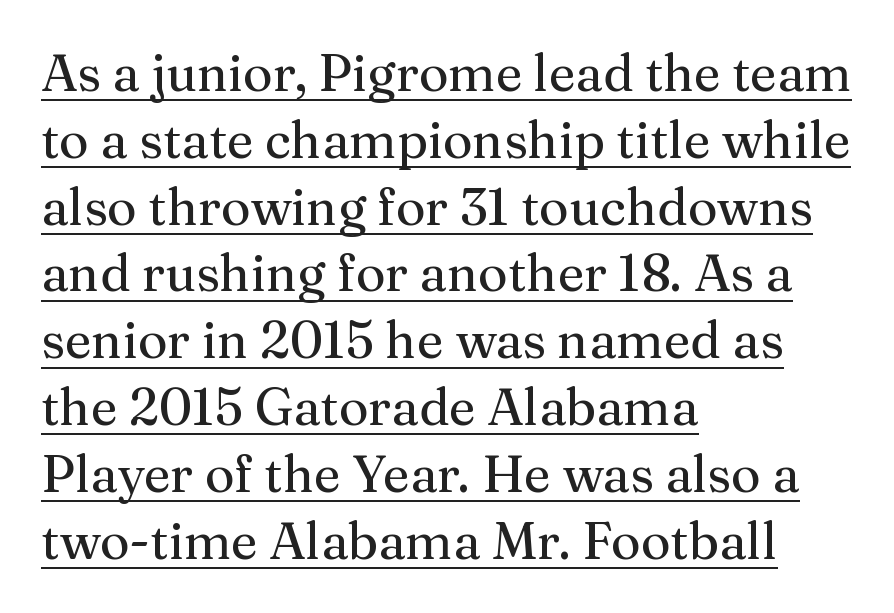
The image shows 51 px serif type, upright; set left-aligned, normal line spacing (1.31x), normal letter spacing, underlined; medium stroke contrast and a medium x-height.
